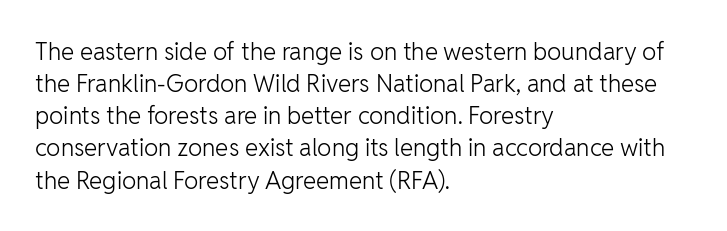
The image shows 24 px text type, upright; set left-aligned, normal line spacing (1.34x), normal letter spacing, not underlined.
